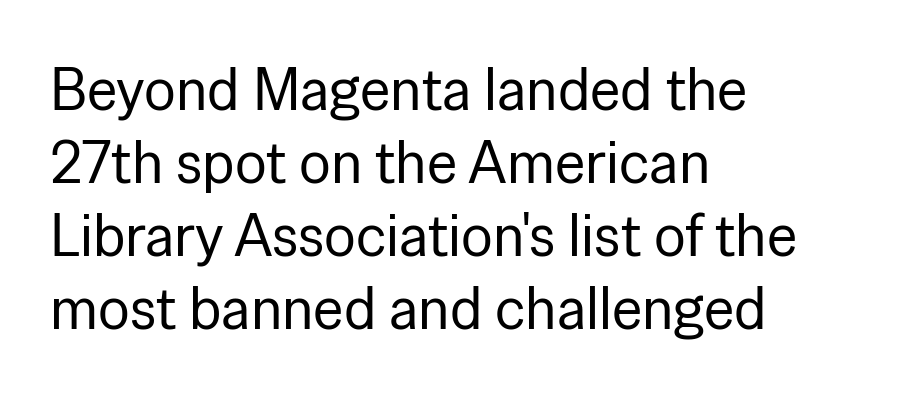
Q: Is the text bold? A: No.
Q: Is the text italic (slanted)? A: No, it is upright.
Q: Is the typeface a serif or a sans-serif typeface? A: Sans-serif.
Q: Is the text underlined? A: No.
Q: How is the paragraph aligned? A: Left-aligned.
Q: Is the spacing between letters normal or unusually wide? A: Normal.
Q: Width (condensed, normal, or wide)? A: Normal.
Q: Stroke contrast? A: Low.
Q: x-height? A: Medium.
Q: Monospaced? A: No.
